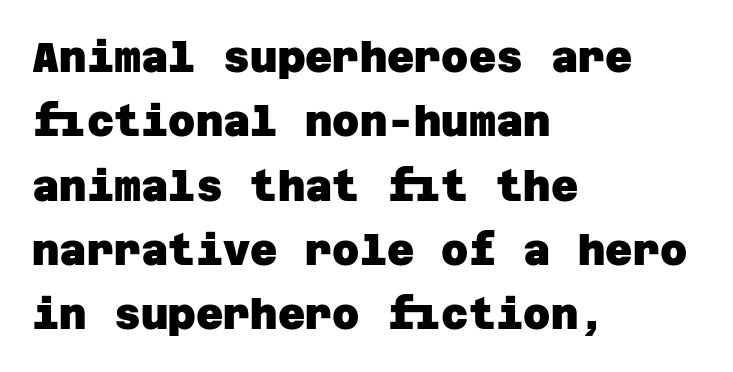
{"serif": "no", "bold": "yes", "weight": "heavy", "width": "normal", "stroke_contrast": "low", "x_height": "large", "underline": "no", "align": "left", "line_spacing": "normal", "line_spacing_ratio": 1.53, "letter_spacing": "normal", "letter_spacing_em": 0.0, "glyph_px": 42}
